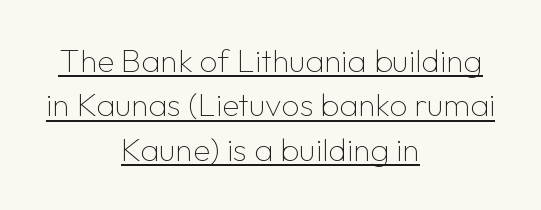
The image shows 32 px thin sans-serif type, upright; set centered, normal line spacing (1.39x), normal letter spacing, underlined; low stroke contrast and a medium x-height.
